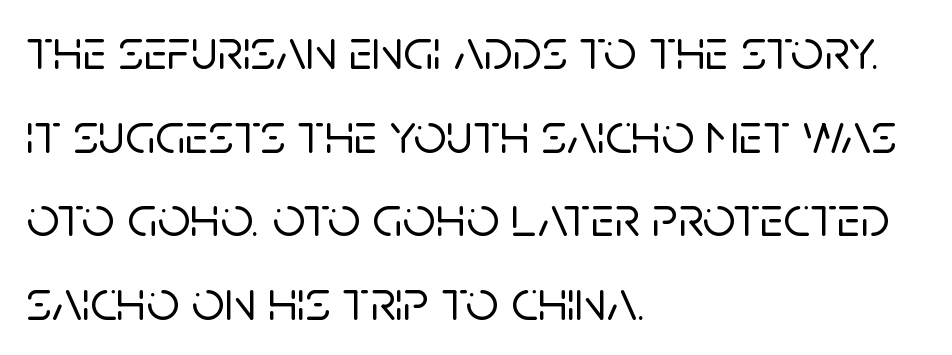
{"serif": "no", "italic": "no", "width": "normal", "stroke_contrast": "low", "x_height": "large", "monospaced": "no", "underline": "no", "align": "left", "line_spacing": "normal", "line_spacing_ratio": 1.44, "letter_spacing": "normal", "letter_spacing_em": 0.0, "glyph_px": 58}
